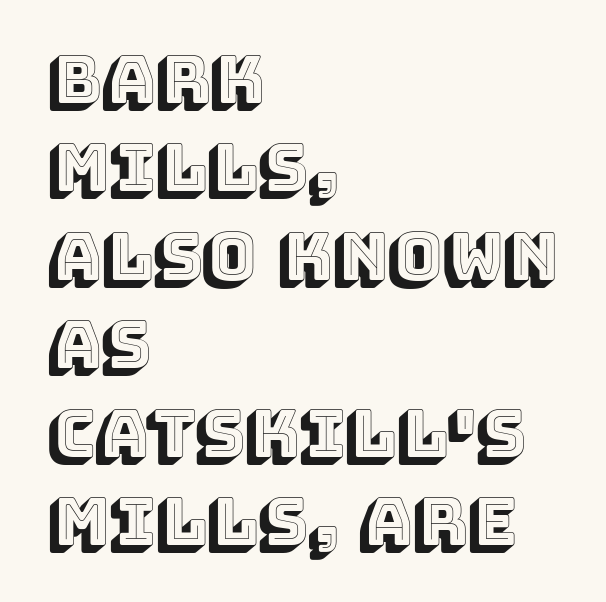
{"italic": "no", "width": "normal", "x_height": "large", "monospaced": "no", "underline": "no", "align": "left", "line_spacing": "normal", "line_spacing_ratio": 1.36, "letter_spacing": "normal", "letter_spacing_em": 0.0, "glyph_px": 65}
